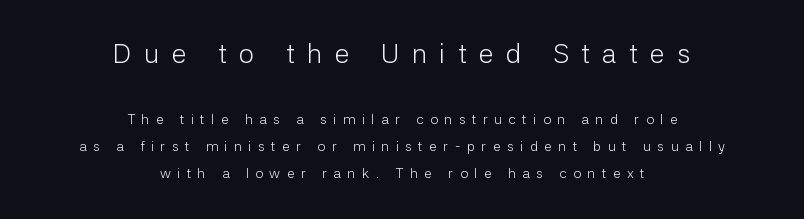
Stems here are at most as thick as an everyday book face. If you folded the block vertically in half, each line would mirror itself in length. Someone cranked the tracking dial way up on this one. How would I describe the line gaps? Wide and relaxed. Check under the words: just untouched page. Style check: upright.
